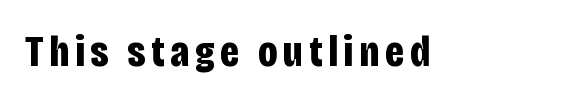
Q: Is the text bold? A: Yes.
Q: Is the text italic (slanted)? A: No, it is upright.
Q: Is the typeface a serif or a sans-serif typeface? A: Sans-serif.
Q: Is the text underlined? A: No.
Q: Width (condensed, normal, or wide)? A: Condensed.
Q: Stroke contrast? A: Low.
Q: x-height? A: Large.
Q: Monospaced? A: No.
